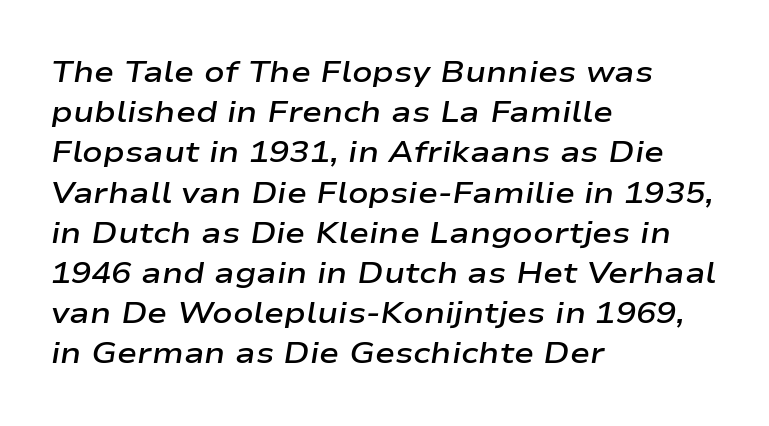
The rendering anchors every line to the left-hand side. Varying glyph widths throughout — classic text-font behaviour. Would a proofreader flag this as italicized? Yes. The passage shown has conventional tracking throughout.
